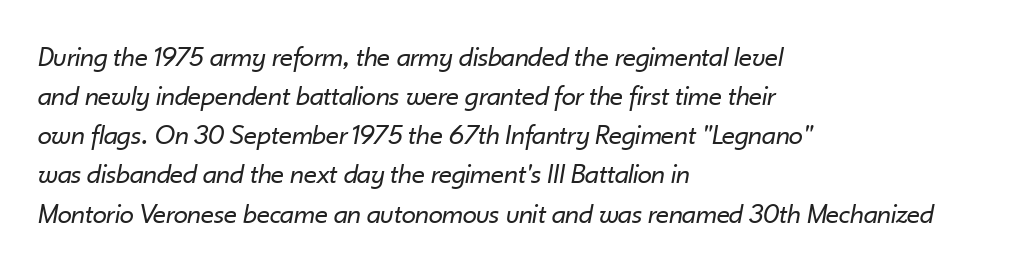
{"italic": "yes", "lean": "right", "slant_degrees": 10, "bold": "no", "weight": "regular", "width": "normal", "stroke_contrast": "low", "x_height": "small", "monospaced": "no", "underline": "no", "align": "left", "line_spacing": "normal", "line_spacing_ratio": 1.35, "letter_spacing": "normal", "letter_spacing_em": 0.0, "glyph_px": 29}
